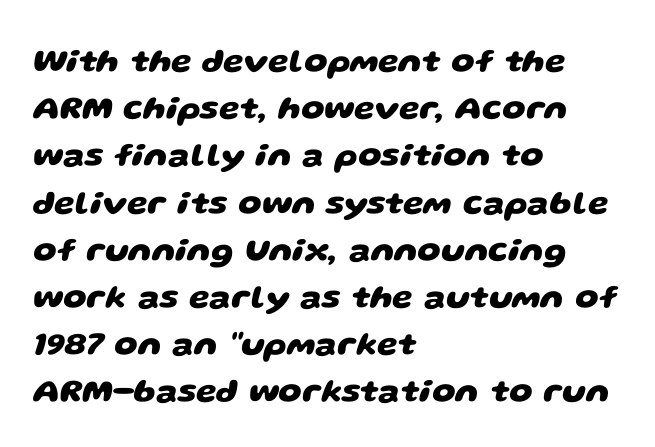
The image shows 33 px heavy, wide sans-serif type; set left-aligned, normal line spacing (1.43x), normal letter spacing, not underlined; low stroke contrast and a large x-height.
